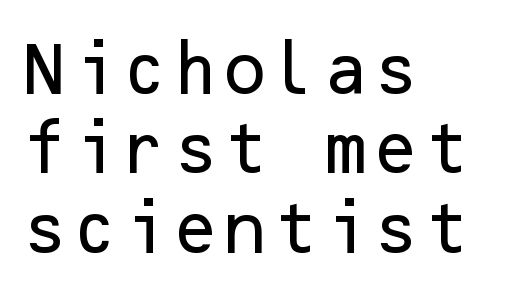
{"serif": "no", "italic": "no", "width": "normal", "stroke_contrast": "low", "x_height": "medium", "underline": "no", "align": "left", "line_spacing": "normal", "line_spacing_ratio": 1.37, "letter_spacing": "normal", "letter_spacing_em": 0.0, "glyph_px": 58}
